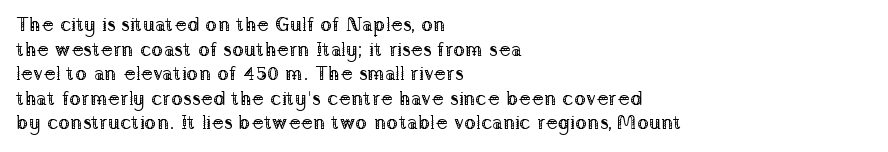
{"italic": "no", "bold": "no", "underline": "no", "align": "left", "line_spacing_ratio": 1.23, "letter_spacing": "normal", "letter_spacing_em": 0.0, "glyph_px": 20}
